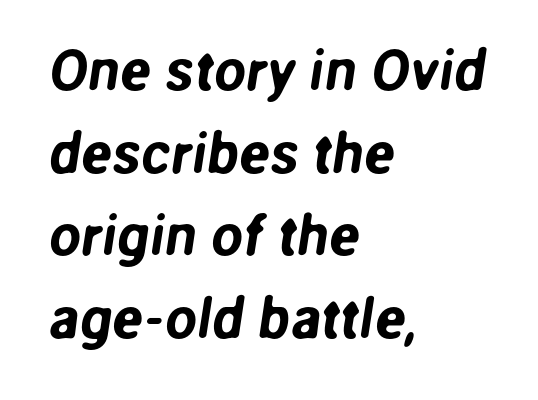
Q: Is the typeface a serif or a sans-serif typeface? A: Sans-serif.
Q: Is the text underlined? A: No.
Q: How is the paragraph aligned? A: Left-aligned.
Q: Is the spacing between letters normal or unusually wide? A: Normal.
Q: Is the spacing between lines tight, normal or loose? A: Normal.
Q: Width (condensed, normal, or wide)? A: Normal.
Q: Stroke contrast? A: Low.
Q: x-height? A: Medium.
Q: Monospaced? A: No.
